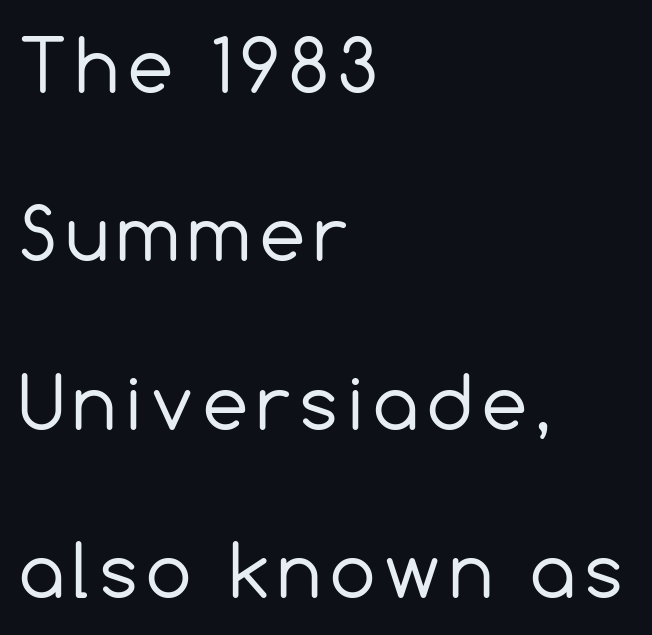
Successive baselines arrive slowly, with a big drop between each. Is this a heavy cut? Hardly; it is regular or lighter. The passage shown is typeset with a sans-serif family. Underlining? Definitely not there.
